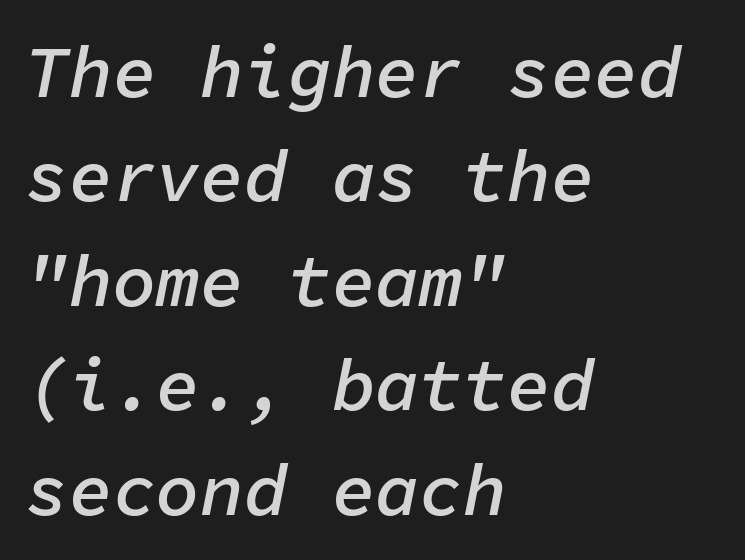
Typesetter's note: demi weight, one step under bold. A typesetter would call this monospace, since all characters share one set width. Typeset ragged right — the left edge is the straight one. Style check: oblique. The letterforms sit shoulder to shoulder at normal distance. Bare-footed words on every line.
